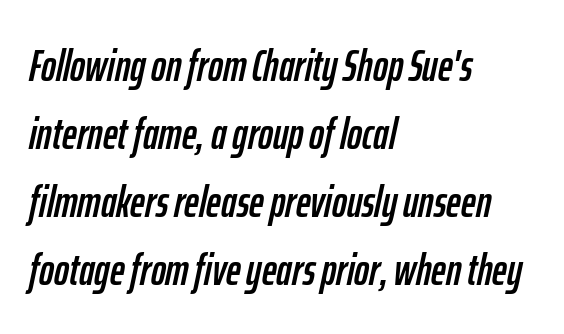
The compositor pushed each line to the left boundary. A typesetter would call this proportional, since set widths differ per character. Nobody touched the tracking dial on this one. Style check: oblique. Any mark beneath the type? The region is blank.
